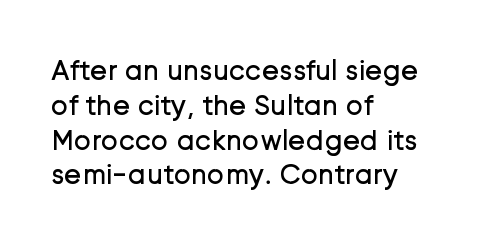
Q: Is the text bold? A: No.
Q: Is the text italic (slanted)? A: No, it is upright.
Q: Is the typeface a serif or a sans-serif typeface? A: Sans-serif.
Q: Is the text underlined? A: No.
Q: How is the paragraph aligned? A: Left-aligned.
Q: Is the spacing between letters normal or unusually wide? A: Normal.
Q: Width (condensed, normal, or wide)? A: Normal.
Q: Stroke contrast? A: Low.
Q: x-height? A: Medium.
Q: Monospaced? A: No.
